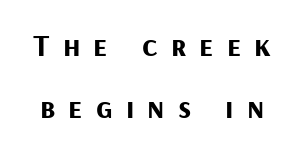
Q: Is the text bold? A: Yes.
Q: Is the text italic (slanted)? A: No, it is upright.
Q: Is the typeface a serif or a sans-serif typeface? A: Sans-serif.
Q: Is the text underlined? A: No.
Q: Is the spacing between letters normal or unusually wide? A: Unusually wide.
Q: Is the spacing between lines tight, normal or loose? A: Loose.
Q: Width (condensed, normal, or wide)? A: Normal.
Q: Stroke contrast? A: Medium.
Q: x-height? A: Medium.
Q: Monospaced? A: No.
